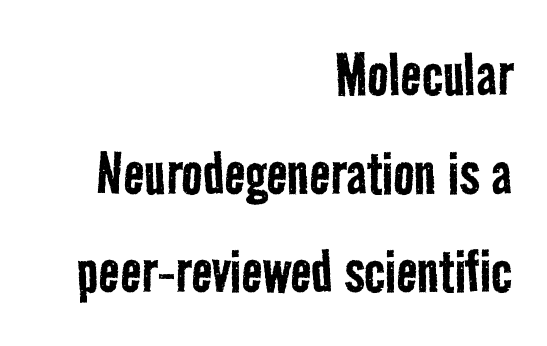
Q: Is the text bold? A: No.
Q: Is the typeface a serif or a sans-serif typeface? A: Sans-serif.
Q: Is the text underlined? A: No.
Q: How is the paragraph aligned? A: Right-aligned.
Q: Is the spacing between letters normal or unusually wide? A: Normal.
Q: Is the spacing between lines tight, normal or loose? A: Normal.
Q: Width (condensed, normal, or wide)? A: Condensed.
Q: Stroke contrast? A: Low.
Q: x-height? A: Medium.
Q: Monospaced? A: No.
